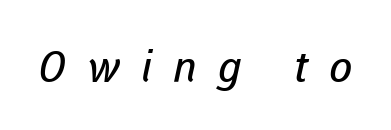
These lines are rendered in a variable-pitch font. The zone under the glyphs is completely vacant. The letterforms stand isolated, each surrounded by extra space. Heft: none added — not bold. Each letter's strokes conclude bluntly, with no projecting serifs.
